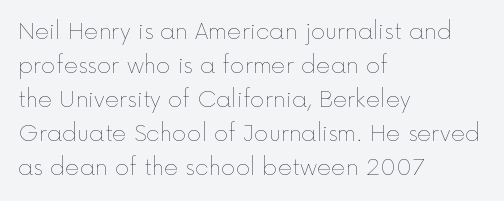
Caption: multi-line text, flush left, ragged right. Rendered with straight, roman letterforms. Beneath every word, the page is bare. Weight: not bold — regular or lighter. Nobody touched the tracking dial on this one. Vertically, the passage feels balanced, rows spaced as you'd expect.
